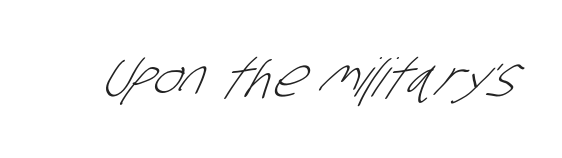
The image shows 53 px light, condensed sans-serif type; set normal letter spacing, not underlined; low stroke contrast and a large x-height.
